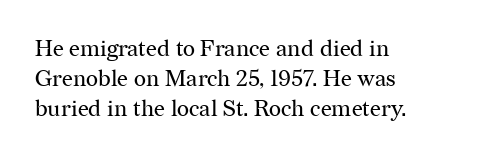
{"italic": "no", "bold": "no", "underline": "no", "align": "left", "line_spacing": "normal", "line_spacing_ratio": 1.3, "letter_spacing": "normal", "letter_spacing_em": 0.0, "glyph_px": 23}
